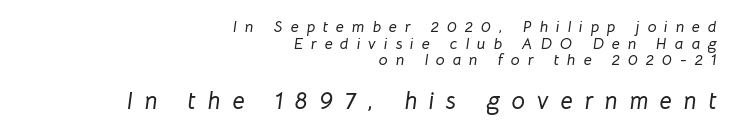
The passage shown leans; its letterforms are oblique. The vertical gap from one line to the next is small. Each word looks stretched out because of the extra space between its letters. Underline: absent. Between these two stacked blocks, the lower one wins on size.
